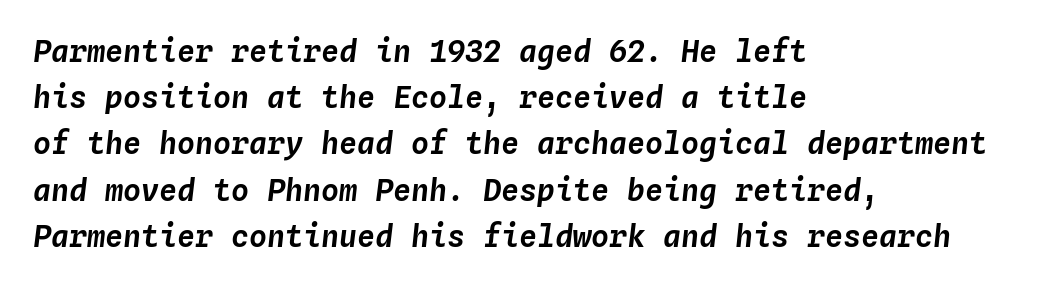
You can tell it's italic because the verticals aren't actually vertical. Compared with typical body copy, the letter spacing here is the same. Check under the words: just untouched page. Horizontal alignment here is leftward, the default for most running prose. Vertical spacing — default.
